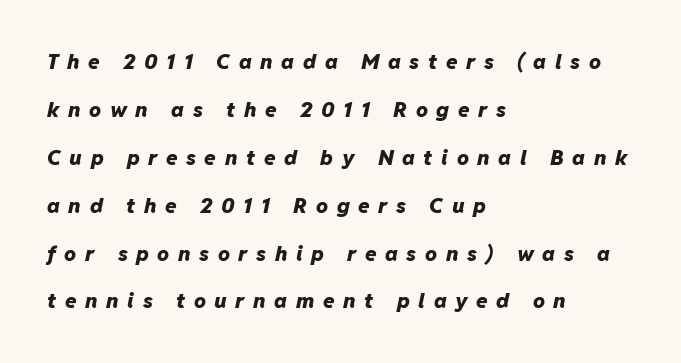
Q: Is the text bold? A: Yes.
Q: Is the text italic (slanted)? A: Yes, it leans right by about 11 degrees.
Q: Is the text underlined? A: No.
Q: How is the paragraph aligned? A: Left-aligned.
Q: Is the spacing between letters normal or unusually wide? A: Unusually wide.
Q: Is the spacing between lines tight, normal or loose? A: Loose.
